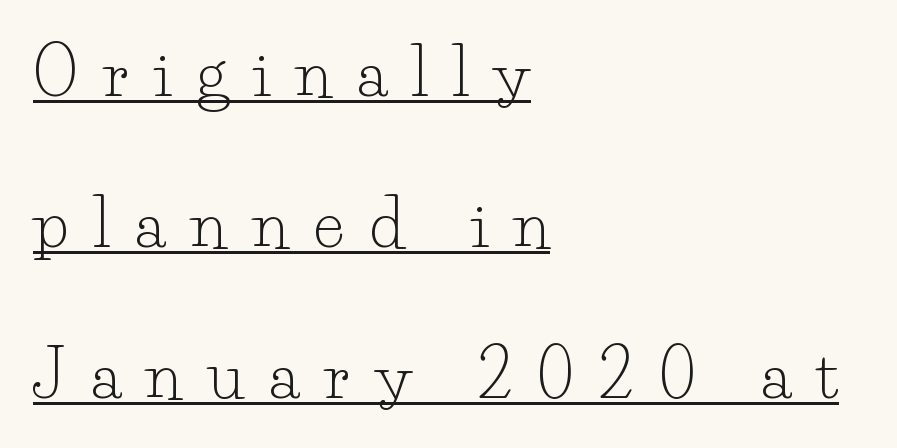
The image shows 64 px light serif type, upright; set left-aligned, loose line spacing (2.36x), unusually wide letter spacing (+0.4 em), underlined; low stroke contrast and a small x-height.
